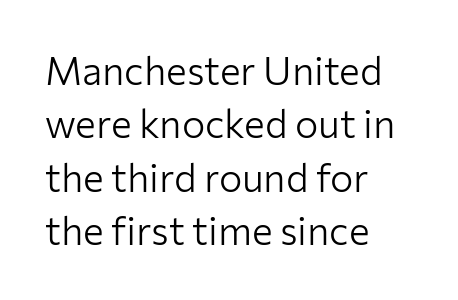
{"serif": "no", "italic": "no", "bold": "no", "weight": "light", "width": "normal", "stroke_contrast": "low", "x_height": "medium", "monospaced": "no", "underline": "no", "align": "left", "line_spacing": "normal", "line_spacing_ratio": 1.37, "letter_spacing": "normal", "letter_spacing_em": 0.0, "glyph_px": 39}
